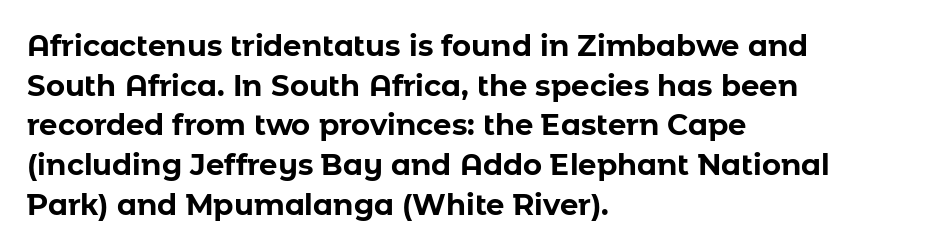
{"serif": "no", "italic": "no", "bold": "yes", "weight": "bold", "width": "normal", "stroke_contrast": "low", "x_height": "medium", "monospaced": "no", "underline": "no", "align": "left", "line_spacing": "normal", "line_spacing_ratio": 1.37, "letter_spacing": "normal", "letter_spacing_em": 0.0, "glyph_px": 29}
